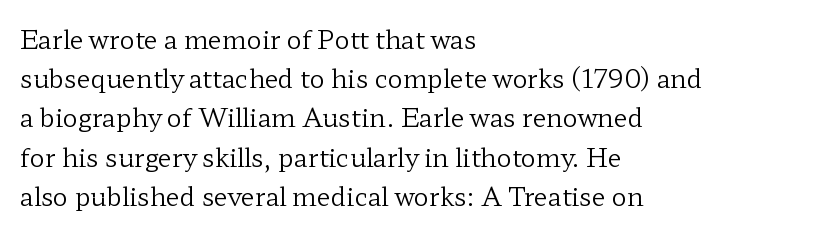
{"italic": "no", "bold": "no", "underline": "no", "align": "left", "line_spacing": "normal", "line_spacing_ratio": 1.57, "letter_spacing": "normal", "letter_spacing_em": 0.0, "glyph_px": 25}
